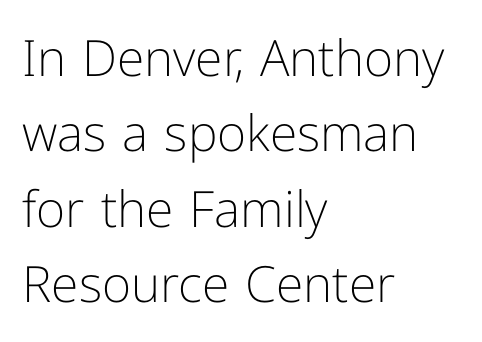
The words here are not underlined. Horizontally, the lines are justified to the leading edge only. Summary of vertical rhythm: regular, with standard interline spacing. These glyphs show unthickened strokes, regular width or finer.
